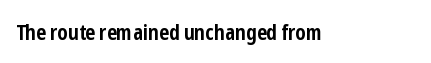
{"italic": "no", "bold": "yes", "underline": "no", "letter_spacing": "normal", "letter_spacing_em": 0.0, "glyph_px": 22}
